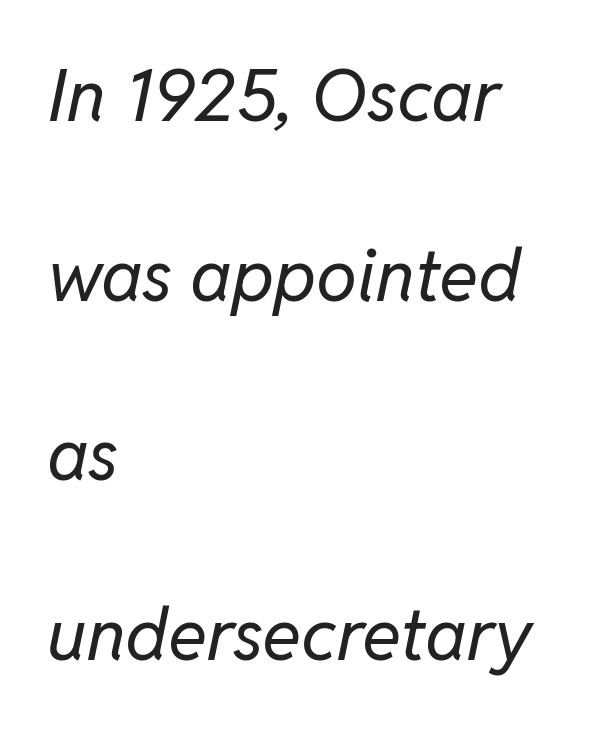
{"italic": "yes", "lean": "right", "slant_degrees": 11, "bold": "no", "weight": "regular", "width": "normal", "stroke_contrast": "low", "x_height": "medium", "monospaced": "no", "underline": "no", "align": "left", "line_spacing": "loose", "line_spacing_ratio": 2.46, "letter_spacing": "normal", "letter_spacing_em": 0.0, "glyph_px": 73}
